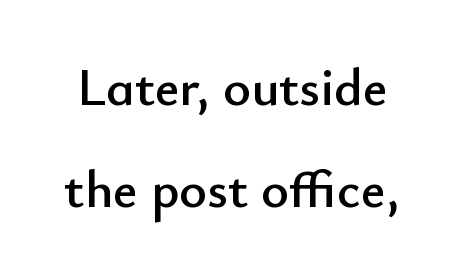
Q: Is the text italic (slanted)? A: No, it is upright.
Q: Is the typeface a serif or a sans-serif typeface? A: Sans-serif.
Q: Is the text underlined? A: No.
Q: Is the spacing between letters normal or unusually wide? A: Normal.
Q: Is the spacing between lines tight, normal or loose? A: Loose.
Q: Width (condensed, normal, or wide)? A: Normal.
Q: Stroke contrast? A: Low.
Q: x-height? A: Small.
Q: Monospaced? A: No.
